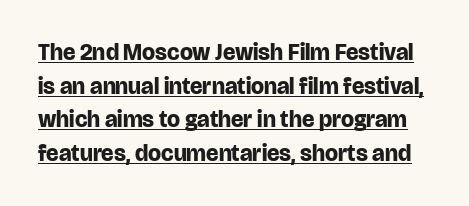
Q: Is the text bold? A: Yes.
Q: Is the text italic (slanted)? A: No, it is upright.
Q: Is the text underlined? A: Yes.
Q: Is the spacing between letters normal or unusually wide? A: Normal.
Q: Is the spacing between lines tight, normal or loose? A: Normal.
